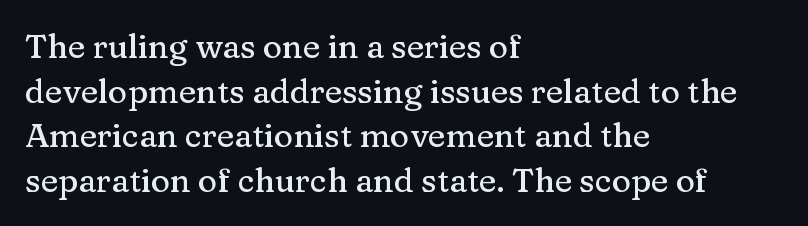
{"serif": "yes", "italic": "no", "width": "normal", "stroke_contrast": "medium", "x_height": "medium", "monospaced": "no", "underline": "no", "align": "left", "line_spacing": "normal", "line_spacing_ratio": 1.35, "letter_spacing": "normal", "letter_spacing_em": 0.0, "glyph_px": 33}
